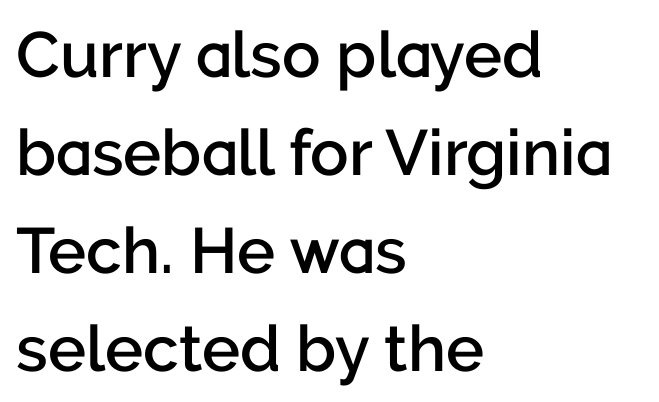
Q: Is the text bold? A: Semi-bold.
Q: Is the text italic (slanted)? A: No, it is upright.
Q: Is the typeface a serif or a sans-serif typeface? A: Sans-serif.
Q: Is the text underlined? A: No.
Q: How is the paragraph aligned? A: Left-aligned.
Q: Is the spacing between letters normal or unusually wide? A: Normal.
Q: Is the spacing between lines tight, normal or loose? A: Normal.
Q: Width (condensed, normal, or wide)? A: Normal.
Q: Stroke contrast? A: Low.
Q: x-height? A: Medium.
Q: Monospaced? A: No.
